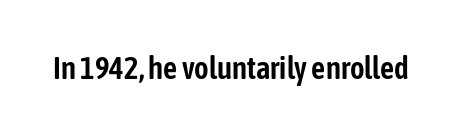
Note the varied advance widths — an 'i' is clearly narrower than an 'm'. Clear beneath every line of the passage. These lines keep a tight, regular rhythm from letter to letter. This is roman type, the default non-slanted kind.
